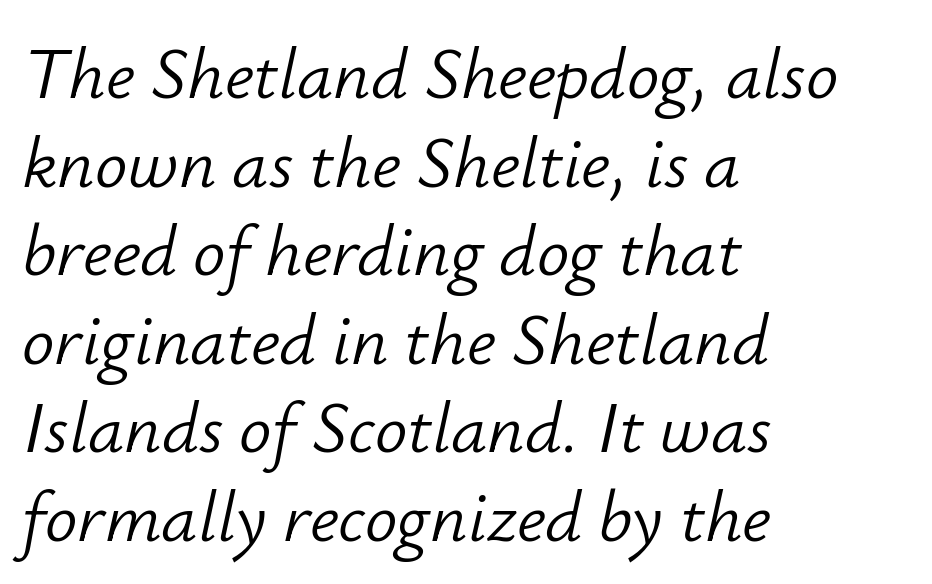
The passage shown is typed in a proportional face where columns would drift. Nothing heavy about these letters — not bold at all. One-word summary of the alignment: left. The font's italic variant was chosen for this text.
